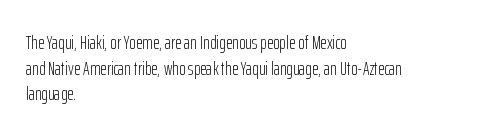
The weight would be labelled regular, book, light, or lighter still. Tall strokes in this sample are plumb rather than angled. These lines stack with their left ends in a neat column. Unmarked baselines from the first word to the last. Regular leading. A typesetter would call this zero additional tracking.
